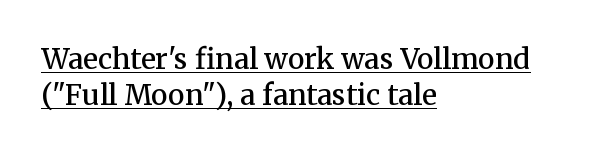
The image shows 28 px semibold serif type, upright; set left-aligned, normal line spacing (1.28x), normal letter spacing, underlined; medium stroke contrast and a medium x-height.
